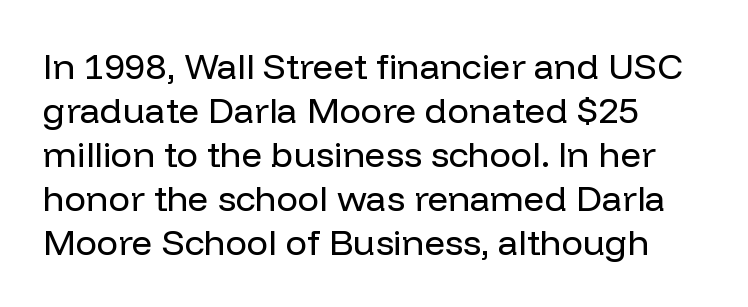
Q: Is the text bold? A: No.
Q: Is the text italic (slanted)? A: No, it is upright.
Q: Is the typeface a serif or a sans-serif typeface? A: Sans-serif.
Q: Is the text underlined? A: No.
Q: Is the spacing between letters normal or unusually wide? A: Normal.
Q: Width (condensed, normal, or wide)? A: Normal.
Q: Stroke contrast? A: Low.
Q: x-height? A: Medium.
Q: Monospaced? A: No.
